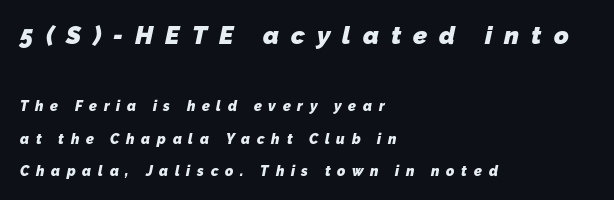
Q: Is the text bold? A: Yes.
Q: Is the text underlined? A: No.
Q: How is the paragraph aligned? A: Left-aligned.
Q: Is the spacing between letters normal or unusually wide? A: Unusually wide.
Q: Is the spacing between lines tight, normal or loose? A: Loose.
Q: Which block of text is set in a larger size, the first (top) or the second (bottom)? A: The first (top) one.
